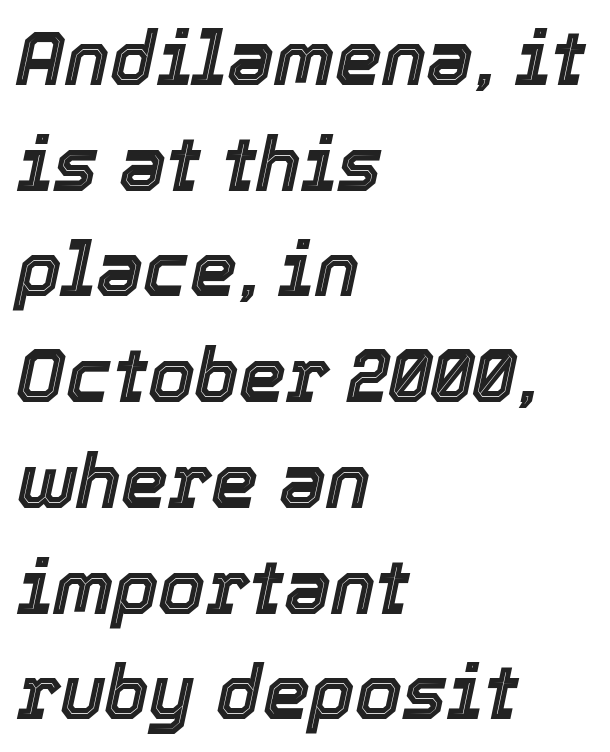
The space between consecutive lines is moderate. Observe the ordinary spacing: letters are neighbours, not strangers. The text block is weighted toward the left margin, trailing off unevenly rightward. The specimen omits any rule beneath the text block's lines.
